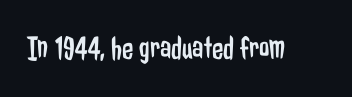
If you drew a line through each stem, it would be perfectly vertical. No feet cap the strokes, marking this as sans-serif type. The space beneath each line is pristine and unruled. The letters sit at their default tracking, neither squeezed nor spread. Varying glyph widths throughout — classic text-font behaviour. Stems here are at most as thick as an everyday book face.
